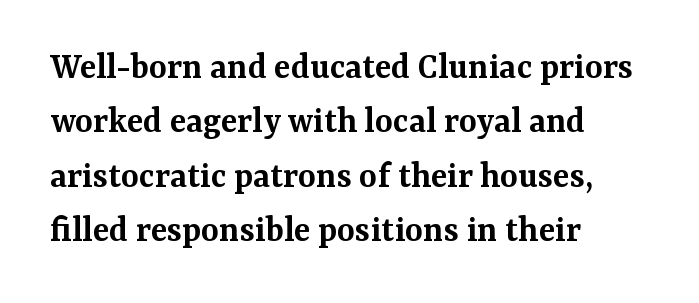
Q: Is the text bold? A: Semi-bold.
Q: Is the text italic (slanted)? A: No, it is upright.
Q: Is the typeface a serif or a sans-serif typeface? A: Serif.
Q: Is the text underlined? A: No.
Q: How is the paragraph aligned? A: Left-aligned.
Q: Is the spacing between letters normal or unusually wide? A: Normal.
Q: Is the spacing between lines tight, normal or loose? A: Normal.
Q: Width (condensed, normal, or wide)? A: Normal.
Q: Stroke contrast? A: Medium.
Q: x-height? A: Medium.
Q: Monospaced? A: No.
